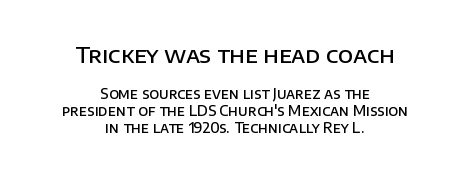
Q: Is the text bold? A: Semi-bold.
Q: Is the text italic (slanted)? A: No, it is upright.
Q: Is the text underlined? A: No.
Q: How is the paragraph aligned? A: Centered.
Q: Is the spacing between letters normal or unusually wide? A: Normal.
Q: Which block of text is set in a larger size, the first (top) or the second (bottom)? A: The first (top) one.
